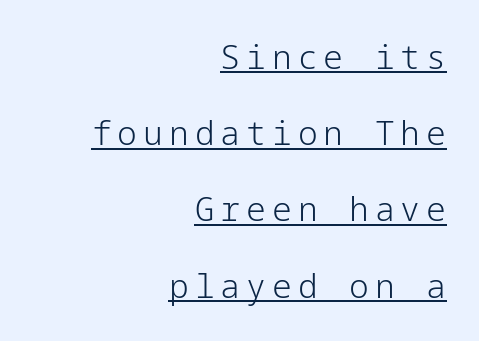
The image shows 33 px light sans-serif type, upright; set right-aligned, loose line spacing (2.31x), underlined; low stroke contrast and a medium x-height.
